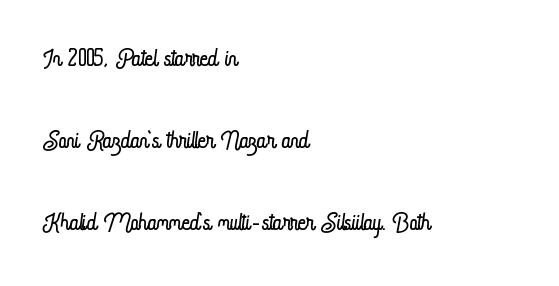
{"bold": "no", "weight": "light", "width": "condensed", "stroke_contrast": "low", "x_height": "small", "monospaced": "no", "underline": "no", "align": "left", "line_spacing": "loose", "line_spacing_ratio": 2.34, "letter_spacing": "normal", "letter_spacing_em": 0.0, "glyph_px": 35}
